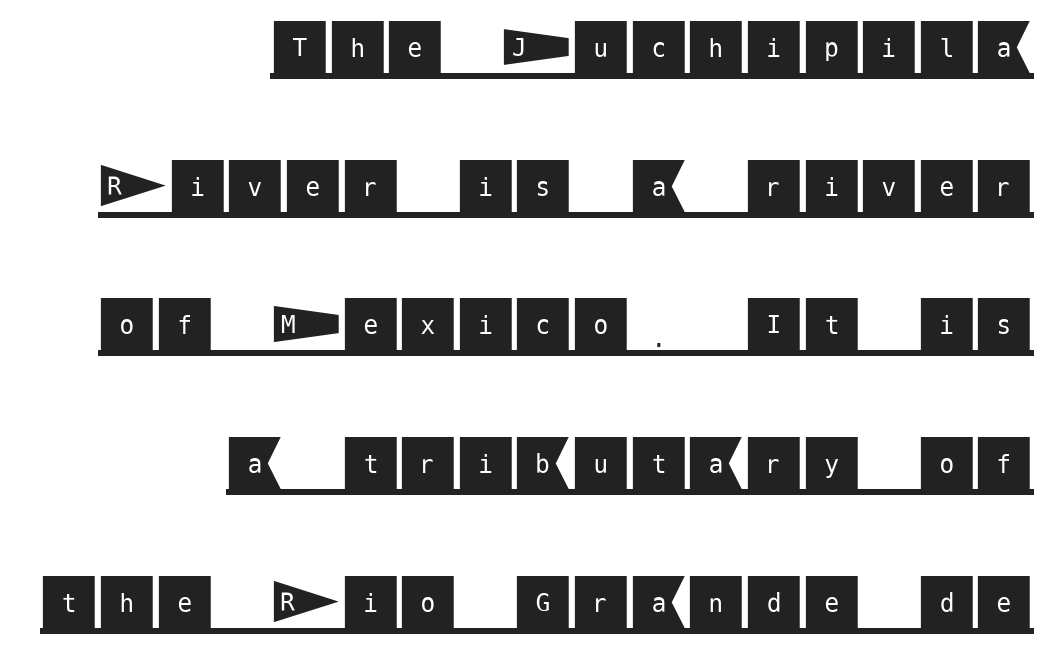
The image shows 59 px sans-serif type, upright; set right-aligned, loose line spacing (2.35x), normal letter spacing, underlined; medium stroke contrast and a large x-height.
